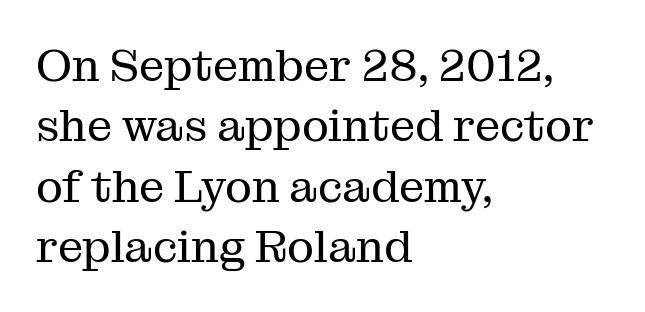
The gap between lines stays unmarked. The face used here is proportionally spaced, like ordinary book or web type. On a weight scale, this lands at 450 or below. The lines are quadded left. Serifs: yes, visible at the terminals of the letterforms. Evenly set lines give the paragraph a standard silhouette.
